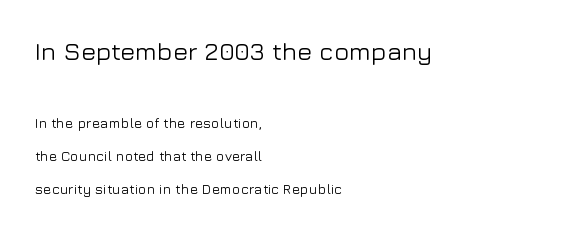
The image shows 25 px text type, upright; set left-aligned, loose line spacing (2.35x), normal letter spacing, not underlined; the first (top) block is 1.79x larger.
